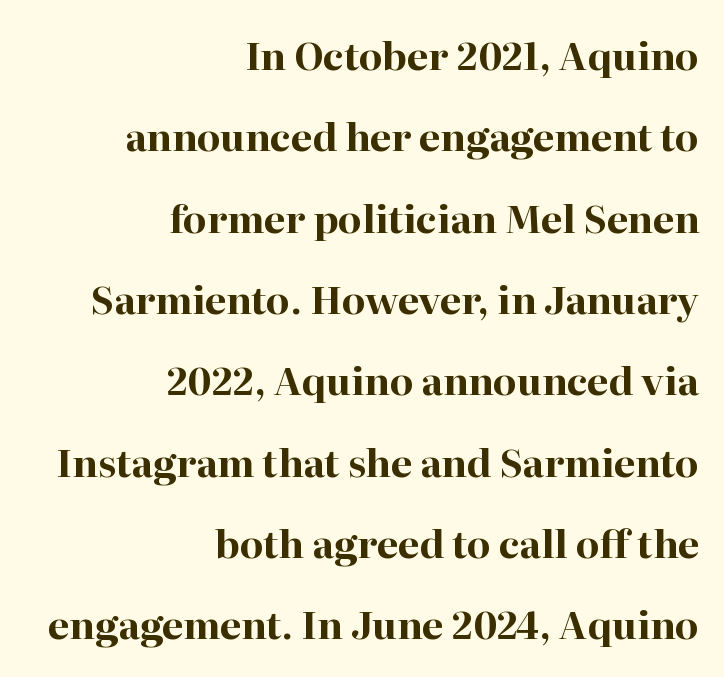
Horizontal bands of white between lines are thick stripes. Short note: letters normally spaced. Varying glyph widths throughout — classic text-font behaviour. Horizontally, the lines are justified to the trailing edge only. The foot of each line stays bare and open.
